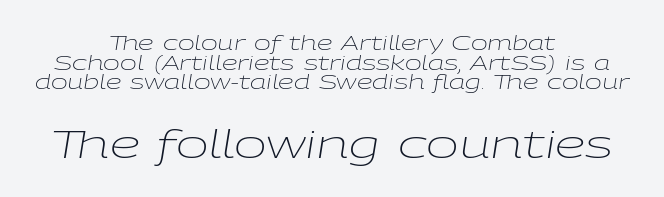
{"italic": "yes", "lean": "right", "slant_degrees": 9, "bold": "no", "weight": "light", "width": "wide", "stroke_contrast": "low", "x_height": "medium", "monospaced": "no", "underline": "no", "align": "center", "line_spacing": "tight", "line_spacing_ratio": 0.98, "letter_spacing": "normal", "letter_spacing_em": 0.0, "larger_block": "second", "size_ratio": 1.95, "glyph_px": 39}
